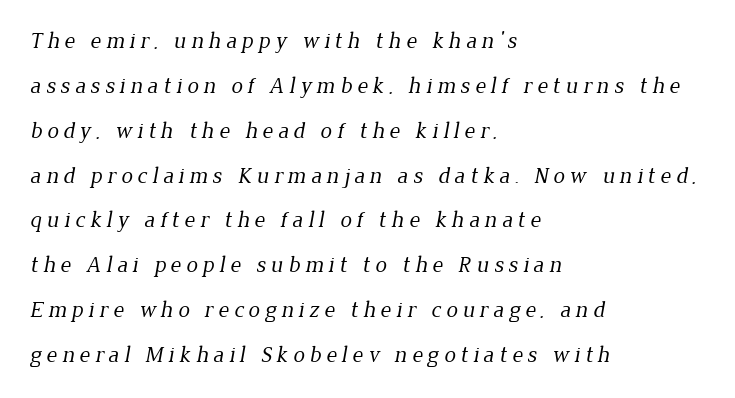
The image shows 23 px text type; set left-aligned, loose line spacing (1.95x), unusually wide letter spacing (+0.21 em), not underlined.
